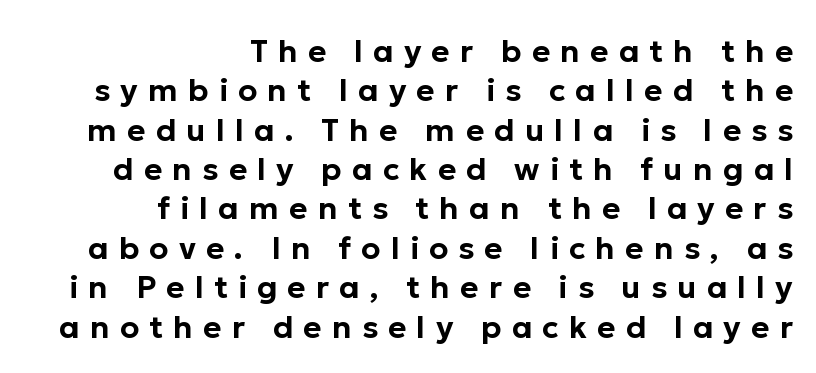
Q: Is the text italic (slanted)? A: No, it is upright.
Q: Is the typeface a serif or a sans-serif typeface? A: Sans-serif.
Q: Is the text underlined? A: No.
Q: How is the paragraph aligned? A: Right-aligned.
Q: Is the spacing between letters normal or unusually wide? A: Unusually wide.
Q: Is the spacing between lines tight, normal or loose? A: Normal.
Q: Width (condensed, normal, or wide)? A: Normal.
Q: Stroke contrast? A: Low.
Q: x-height? A: Medium.
Q: Monospaced? A: No.
